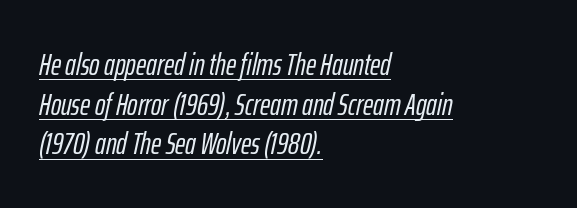
Q: Is the text italic (slanted)? A: Yes, it leans right by about 12 degrees.
Q: Is the text underlined? A: Yes.
Q: How is the paragraph aligned? A: Left-aligned.
Q: Is the spacing between letters normal or unusually wide? A: Normal.
Q: Is the spacing between lines tight, normal or loose? A: Normal.
Q: Width (condensed, normal, or wide)? A: Condensed.
Q: Stroke contrast? A: Low.
Q: x-height? A: Medium.
Q: Monospaced? A: No.
